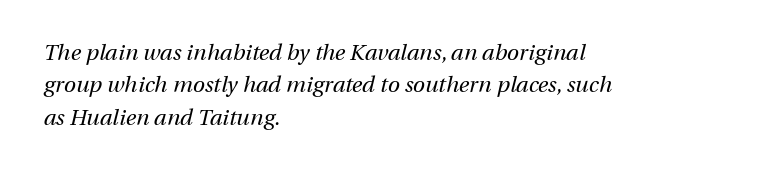
{"italic": "yes", "lean": "right", "slant_degrees": 13, "bold": "no", "underline": "no", "align": "left", "line_spacing": "normal", "line_spacing_ratio": 1.47, "letter_spacing": "normal", "letter_spacing_em": 0.0, "glyph_px": 22}
